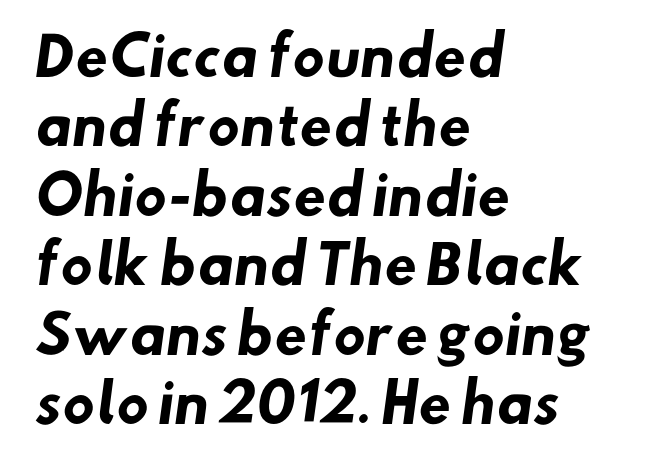
The image shows 53 px heavy sans-serif type; set left-aligned, normal line spacing (1.31x), normal letter spacing, not underlined; low stroke contrast and a small x-height.
